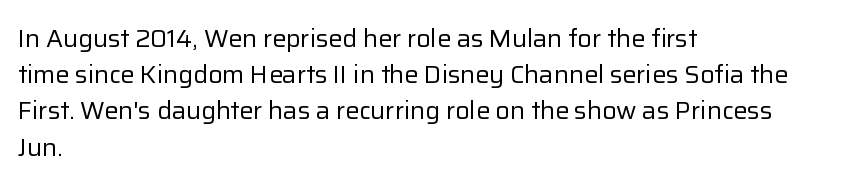
The image shows 25 px text type, upright; set left-aligned, normal line spacing (1.45x), normal letter spacing, not underlined.
